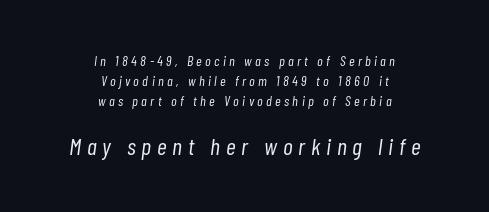
The image shows 24 px text type, italic (leaning right); set centered, normal line spacing (1.42x), unusually wide letter spacing (+0.24 em), not underlined; the second (bottom) block is 1.71x larger.
